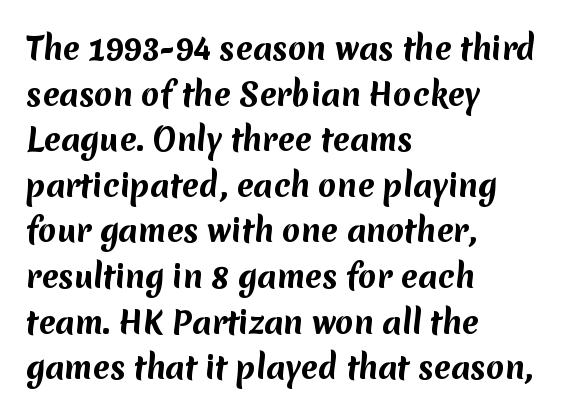
Q: Is the text bold? A: Yes.
Q: Is the typeface a serif or a sans-serif typeface? A: Sans-serif.
Q: Is the text underlined? A: No.
Q: How is the paragraph aligned? A: Left-aligned.
Q: Is the spacing between letters normal or unusually wide? A: Normal.
Q: Is the spacing between lines tight, normal or loose? A: Normal.
Q: Width (condensed, normal, or wide)? A: Normal.
Q: Stroke contrast? A: Medium.
Q: x-height? A: Medium.
Q: Monospaced? A: No.
